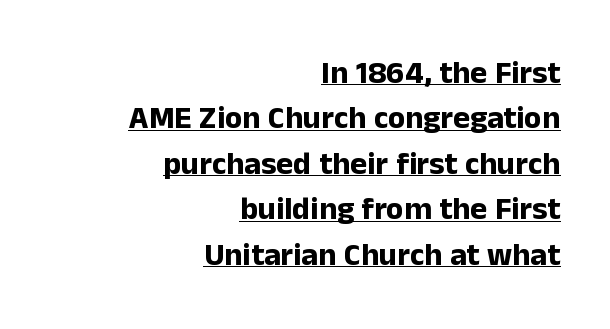
The words here are underlined. Typesetter's note: full bold, strokes at maximum text heaviness. The text block is weighted toward the right margin, trailing off unevenly leftward. The font's upright variant was chosen for this text. The leading is moderate, giving the passage an even texture. Letterform terminals end flat and unadorned throughout the passage.
